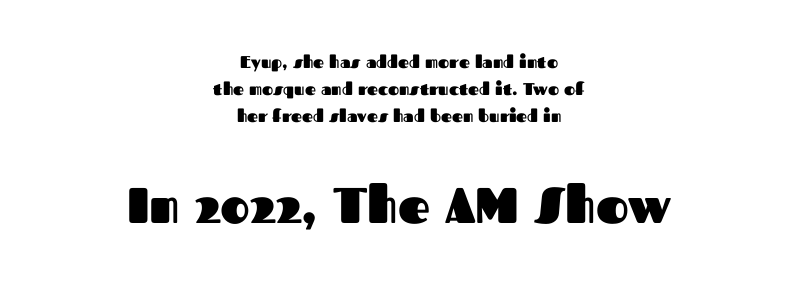
The image shows 50 px heavy sans-serif type, upright; set centered, normal line spacing (1.59x), normal letter spacing, not underlined; the second (bottom) block is 2.94x larger; medium stroke contrast and a medium x-height.
